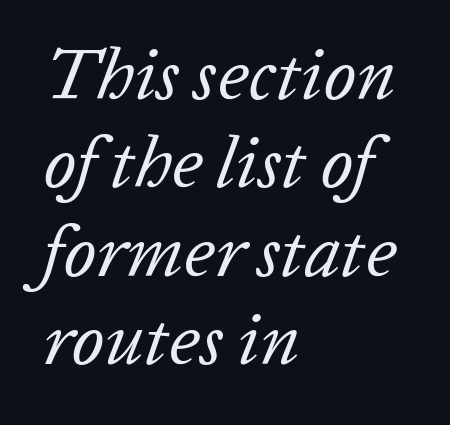
The image shows 73 px regular-weight type, italic (leaning right); set left-aligned, line spacing 1.21x, normal letter spacing, not underlined; low stroke contrast and a medium x-height.
